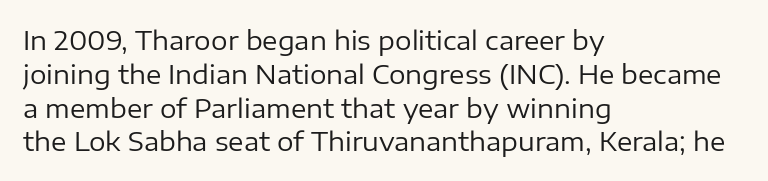
{"italic": "no", "bold": "no", "underline": "no", "align": "left", "line_spacing": "normal", "line_spacing_ratio": 1.3, "letter_spacing": "normal", "letter_spacing_em": 0.0, "glyph_px": 26}
